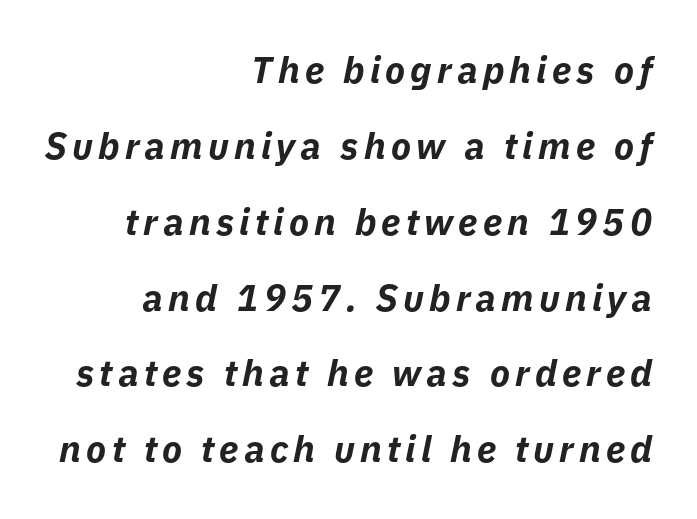
The image shows 37 px bold type, italic (leaning right); set right-aligned, loose line spacing (2.05x), not underlined; low stroke contrast and a medium x-height.
